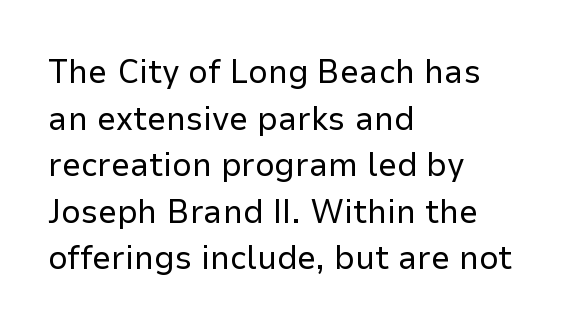
The image shows 34 px regular-weight sans-serif type, upright; set left-aligned, normal line spacing (1.37x), normal letter spacing, not underlined; low stroke contrast and a medium x-height.
